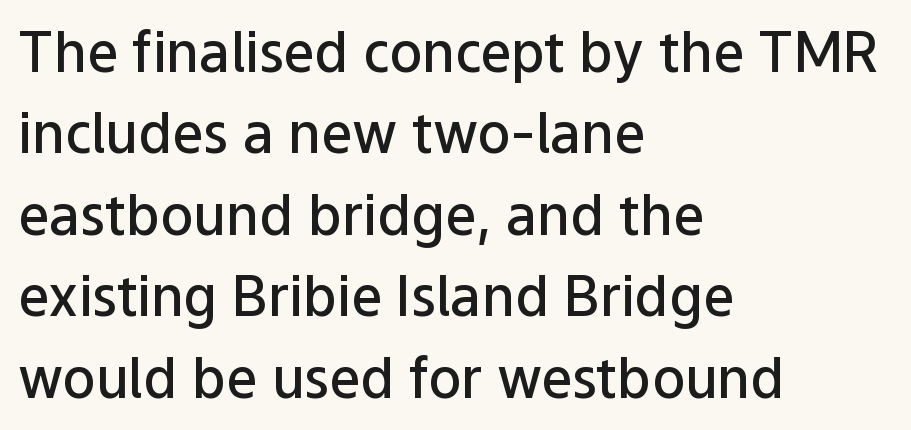
Q: Is the text bold? A: Semi-bold.
Q: Is the text italic (slanted)? A: No, it is upright.
Q: Is the typeface a serif or a sans-serif typeface? A: Sans-serif.
Q: Is the text underlined? A: No.
Q: How is the paragraph aligned? A: Left-aligned.
Q: Is the spacing between letters normal or unusually wide? A: Normal.
Q: Is the spacing between lines tight, normal or loose? A: Normal.
Q: Width (condensed, normal, or wide)? A: Normal.
Q: Stroke contrast? A: Low.
Q: x-height? A: Medium.
Q: Monospaced? A: No.
